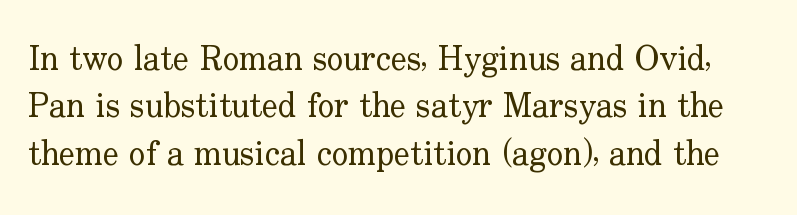
{"serif": "yes", "italic": "no", "bold": "no", "weight": "regular", "width": "normal", "stroke_contrast": "low", "x_height": "small", "monospaced": "no", "underline": "no", "line_spacing": "normal", "line_spacing_ratio": 1.39, "letter_spacing": "normal", "letter_spacing_em": 0.0, "glyph_px": 34}
